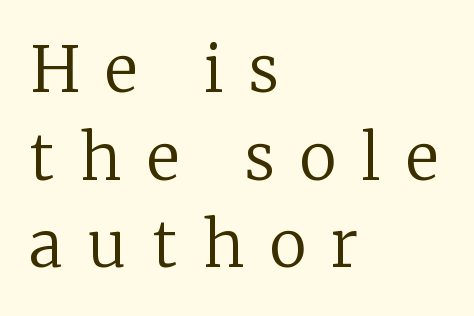
Q: Is the text bold? A: No.
Q: Is the text italic (slanted)? A: No, it is upright.
Q: Is the typeface a serif or a sans-serif typeface? A: Serif.
Q: Is the text underlined? A: No.
Q: How is the paragraph aligned? A: Left-aligned.
Q: Is the spacing between letters normal or unusually wide? A: Unusually wide.
Q: Is the spacing between lines tight, normal or loose? A: Normal.
Q: Width (condensed, normal, or wide)? A: Normal.
Q: Stroke contrast? A: Low.
Q: x-height? A: Medium.
Q: Monospaced? A: No.
